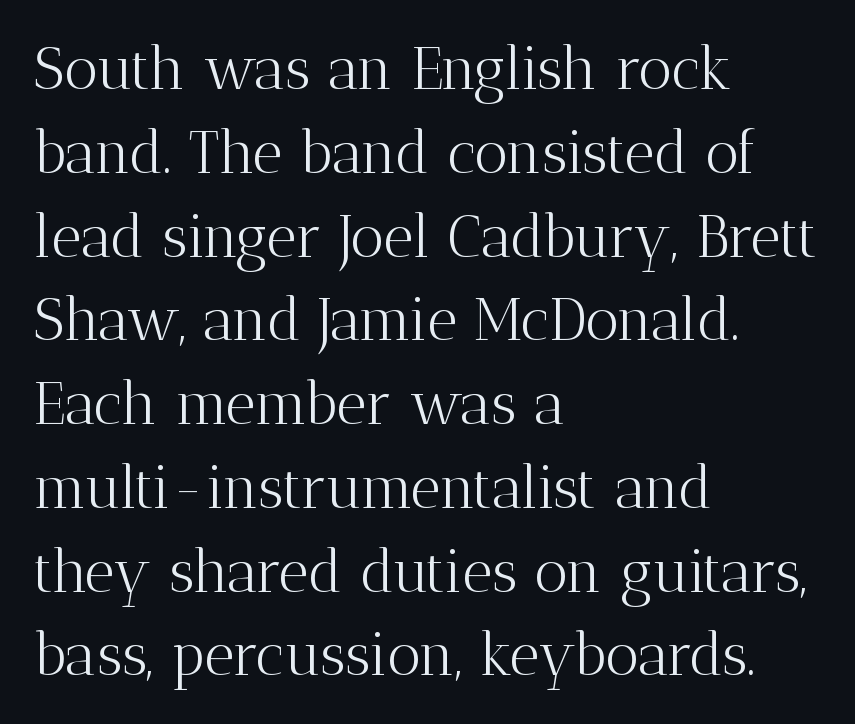
Q: Is the text bold? A: No.
Q: Is the text italic (slanted)? A: No, it is upright.
Q: Is the typeface a serif or a sans-serif typeface? A: Serif.
Q: Is the text underlined? A: No.
Q: How is the paragraph aligned? A: Left-aligned.
Q: Is the spacing between letters normal or unusually wide? A: Normal.
Q: Is the spacing between lines tight, normal or loose? A: Normal.
Q: Width (condensed, normal, or wide)? A: Normal.
Q: Stroke contrast? A: Medium.
Q: x-height? A: Medium.
Q: Monospaced? A: No.
